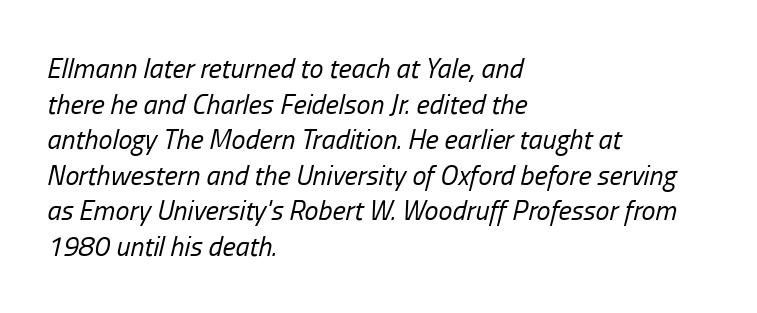
{"italic": "yes", "lean": "right", "slant_degrees": 13, "bold": "no", "weight": "regular", "width": "condensed", "stroke_contrast": "low", "x_height": "medium", "monospaced": "no", "underline": "no", "align": "left", "line_spacing": "normal", "line_spacing_ratio": 1.27, "letter_spacing": "normal", "letter_spacing_em": 0.0, "glyph_px": 28}
